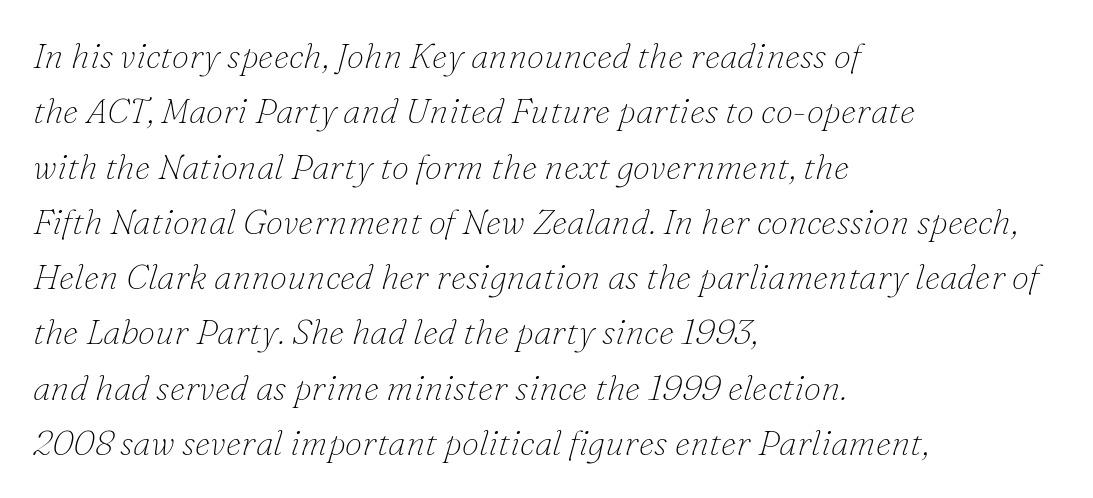
{"serif": "yes", "italic": "yes", "lean": "right", "slant_degrees": 16, "bold": "no", "weight": "thin", "width": "normal", "stroke_contrast": "low", "x_height": "small", "monospaced": "no", "underline": "no", "align": "left", "line_spacing": "normal", "line_spacing_ratio": 1.58, "letter_spacing": "normal", "letter_spacing_em": 0.0, "glyph_px": 35}
